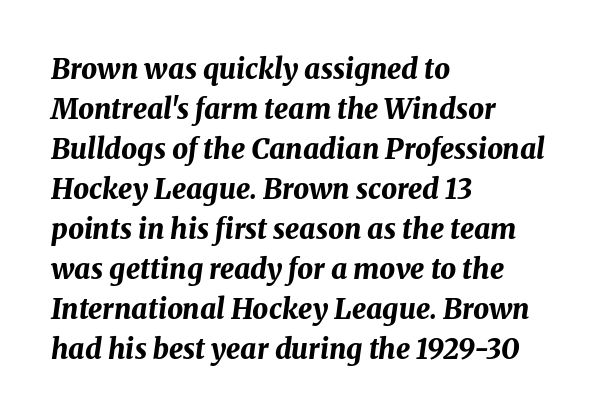
The image shows 28 px bold type, italic (leaning right); set left-aligned, normal line spacing (1.43x), normal letter spacing, not underlined; medium stroke contrast and a medium x-height.
